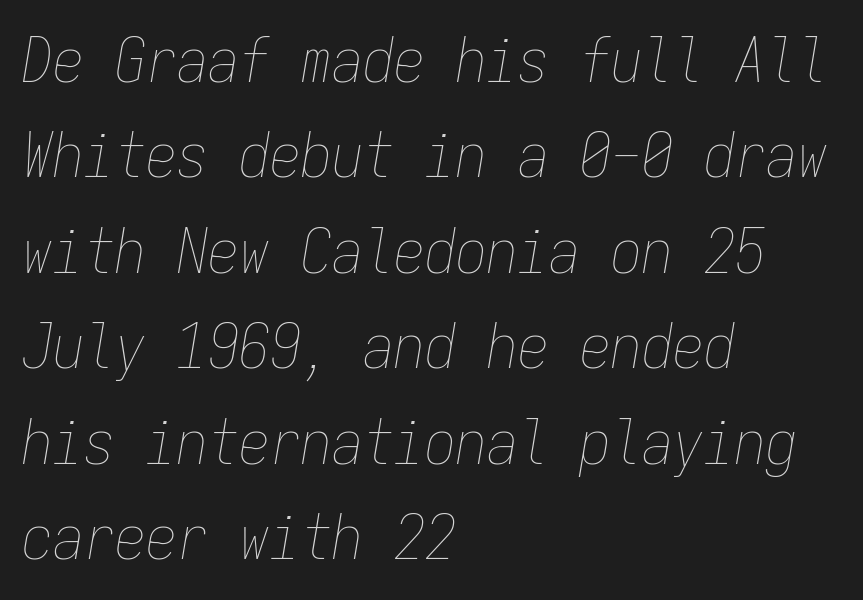
Q: Is the text bold? A: No.
Q: Is the text italic (slanted)? A: Yes, it leans right by about 9 degrees.
Q: Is the text underlined? A: No.
Q: How is the paragraph aligned? A: Left-aligned.
Q: Is the spacing between letters normal or unusually wide? A: Normal.
Q: Is the spacing between lines tight, normal or loose? A: Normal.
Q: Width (condensed, normal, or wide)? A: Condensed.
Q: Stroke contrast? A: Low.
Q: x-height? A: Medium.
Q: Monospaced? A: Yes.
